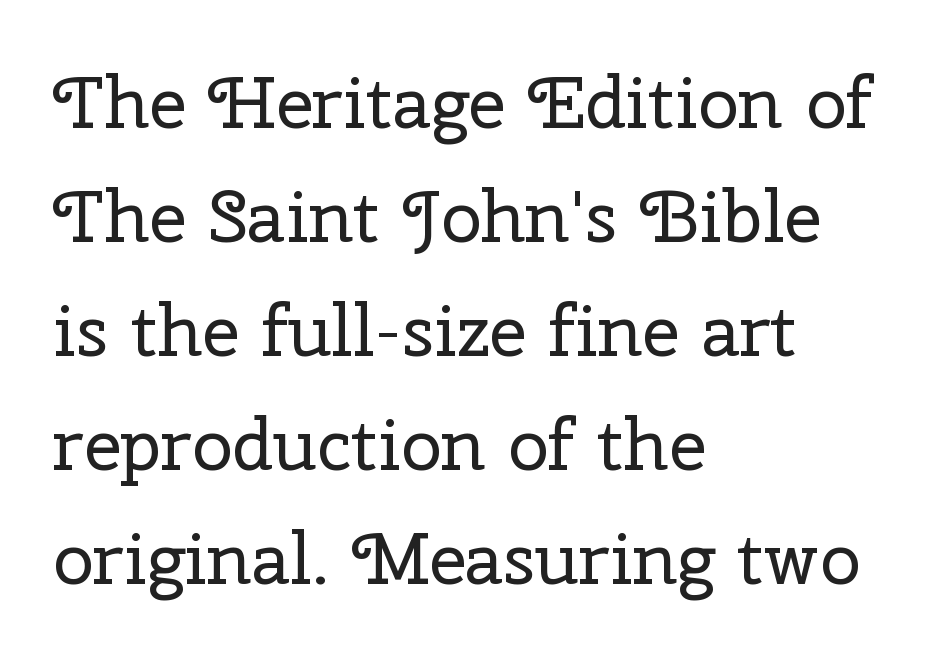
The image shows 73 px regular-weight serif type, upright; set left-aligned, normal line spacing (1.56x), normal letter spacing, not underlined; low stroke contrast and a medium x-height.
